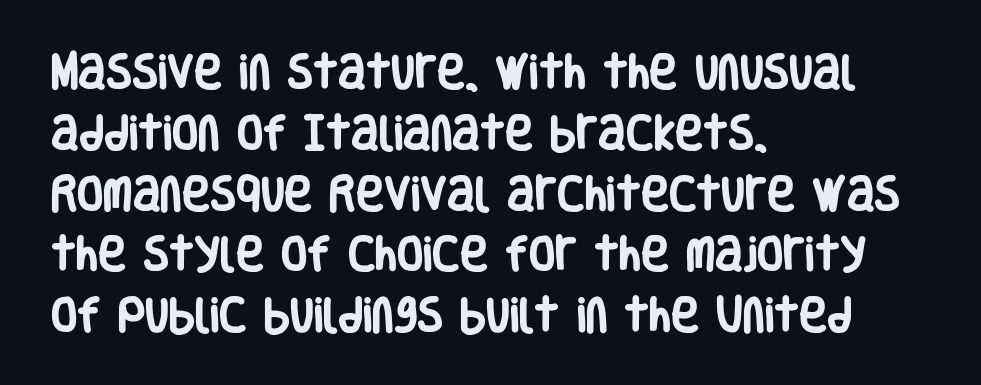
The image shows 38 px heavy, condensed sans-serif type, upright; set left-aligned, normal line spacing (1.6x), normal letter spacing, not underlined; low stroke contrast and a large x-height.
